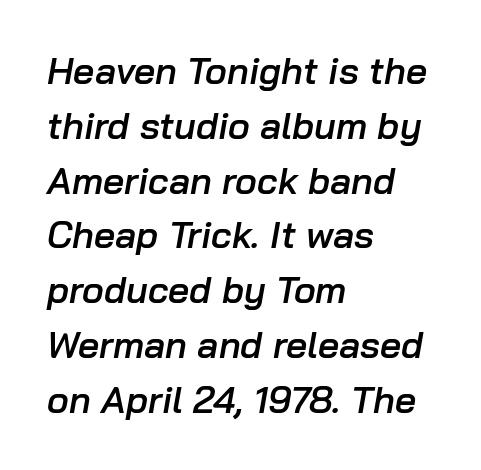
The image shows 37 px semibold type, italic (leaning right); set left-aligned, normal line spacing (1.48x), normal letter spacing, not underlined; low stroke contrast and a medium x-height.
